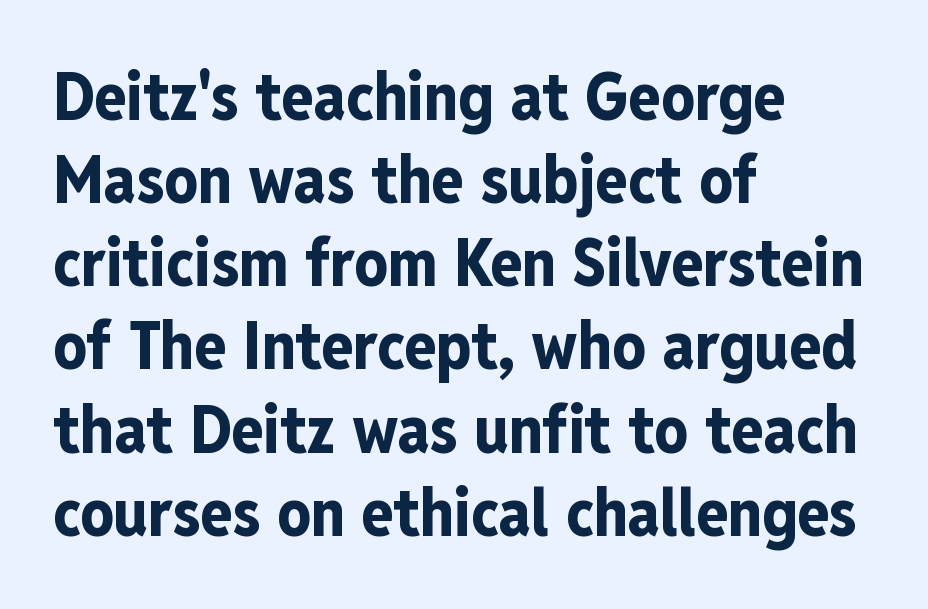
The block of text has a typical density, with ordinary space between rows. In terms of letterspacing, this is plain default setting. Characters remain perfectly vertical along every line. Horizontally, the lines are justified to the leading edge only.
